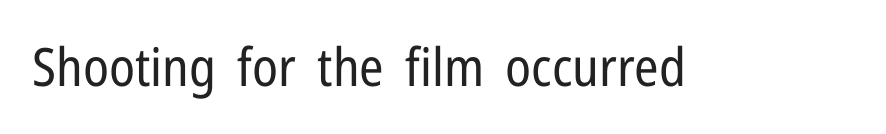
Q: Is the text bold? A: No.
Q: Is the text italic (slanted)? A: No, it is upright.
Q: Is the typeface a serif or a sans-serif typeface? A: Sans-serif.
Q: Is the text underlined? A: No.
Q: Is the spacing between letters normal or unusually wide? A: Normal.
Q: Width (condensed, normal, or wide)? A: Condensed.
Q: Stroke contrast? A: Low.
Q: x-height? A: Medium.
Q: Monospaced? A: No.
